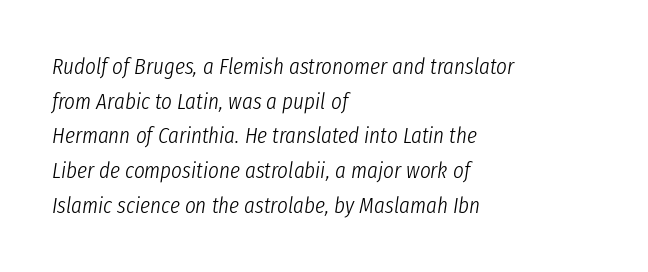
Q: Is the text bold? A: No.
Q: Is the text italic (slanted)? A: Yes, it leans right by about 8 degrees.
Q: Is the text underlined? A: No.
Q: How is the paragraph aligned? A: Left-aligned.
Q: Is the spacing between letters normal or unusually wide? A: Normal.
Q: Is the spacing between lines tight, normal or loose? A: Normal.
